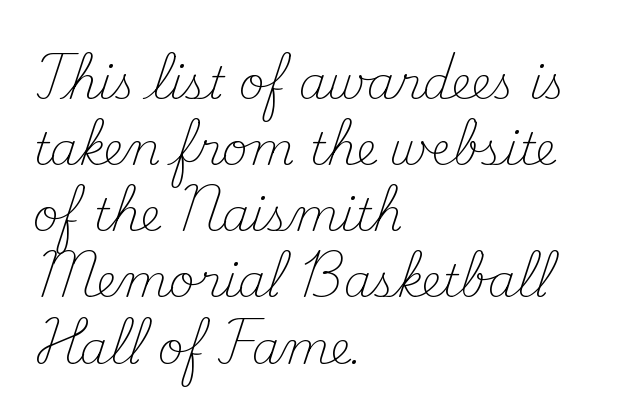
The image shows 45 px light serif type; set left-aligned, normal line spacing (1.47x), normal letter spacing, not underlined; medium stroke contrast and a small x-height.
